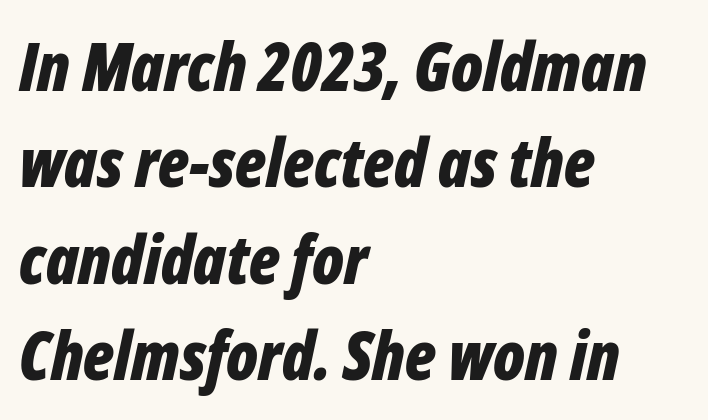
Q: Is the text bold? A: Yes.
Q: Is the text italic (slanted)? A: Yes, it leans right by about 12 degrees.
Q: Is the text underlined? A: No.
Q: How is the paragraph aligned? A: Left-aligned.
Q: Is the spacing between letters normal or unusually wide? A: Normal.
Q: Is the spacing between lines tight, normal or loose? A: Normal.
Q: Width (condensed, normal, or wide)? A: Condensed.
Q: Stroke contrast? A: Low.
Q: x-height? A: Medium.
Q: Monospaced? A: No.
